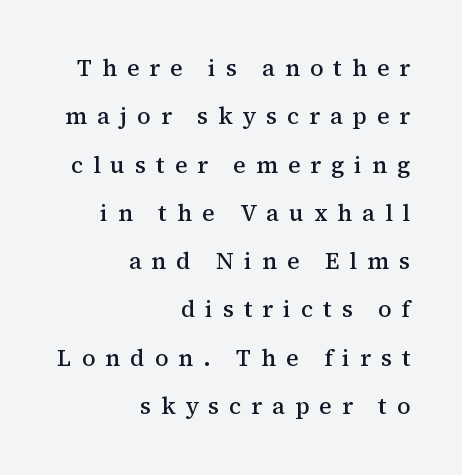
Q: Is the text bold? A: Semi-bold.
Q: Is the text italic (slanted)? A: No, it is upright.
Q: Is the text underlined? A: No.
Q: How is the paragraph aligned? A: Right-aligned.
Q: Is the spacing between letters normal or unusually wide? A: Unusually wide.
Q: Is the spacing between lines tight, normal or loose? A: Loose.
